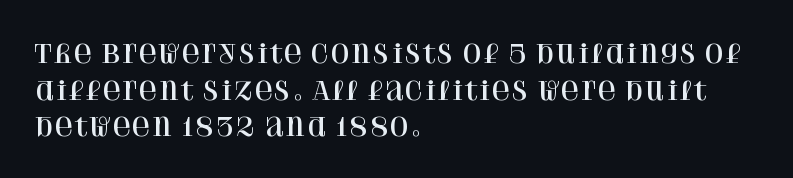
{"italic": "no", "underline": "no", "align": "left", "line_spacing": "normal", "line_spacing_ratio": 1.47, "letter_spacing": "normal", "letter_spacing_em": 0.0, "glyph_px": 25}
